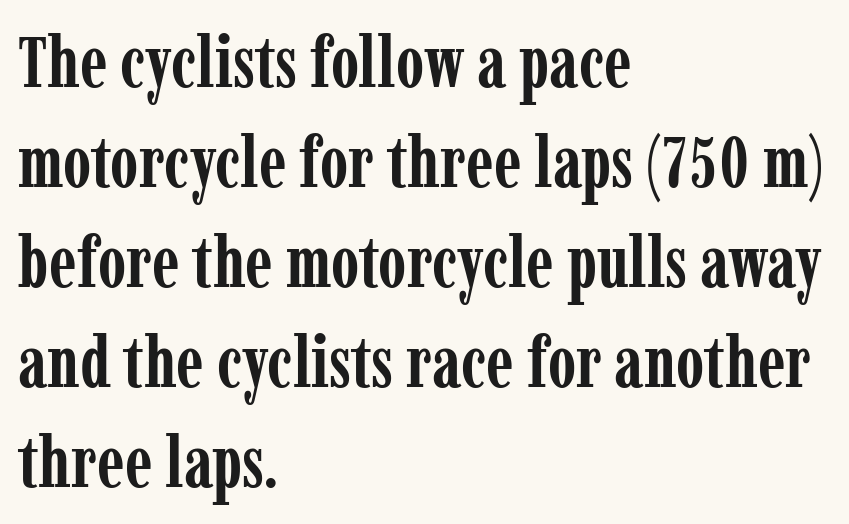
{"serif": "yes", "italic": "no", "bold": "yes", "weight": "semibold", "width": "condensed", "stroke_contrast": "low", "x_height": "medium", "monospaced": "no", "underline": "no", "align": "left", "line_spacing": "normal", "line_spacing_ratio": 1.39, "letter_spacing": "normal", "letter_spacing_em": 0.0, "glyph_px": 72}
